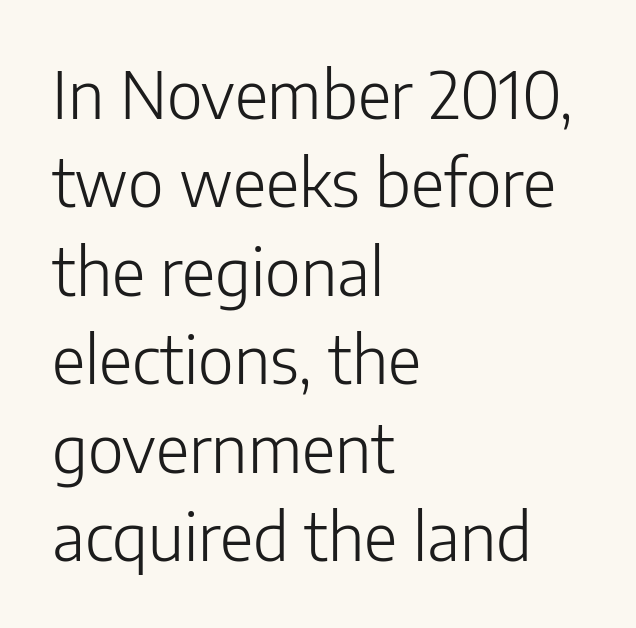
How would I describe the line gaps? Plain and ordinary. A typesetter would call this proportional, since set widths differ per character. Anything drawn beneath the words? Only blank space. There is no visible air inserted between adjacent glyphs. A typesetter would label this face a sans.
